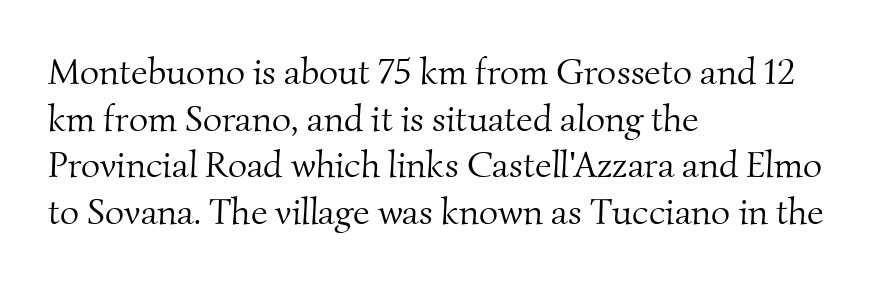
The image shows 37 px light serif type; set left-aligned, normal line spacing (1.26x), normal letter spacing, not underlined; medium stroke contrast and a small x-height.
